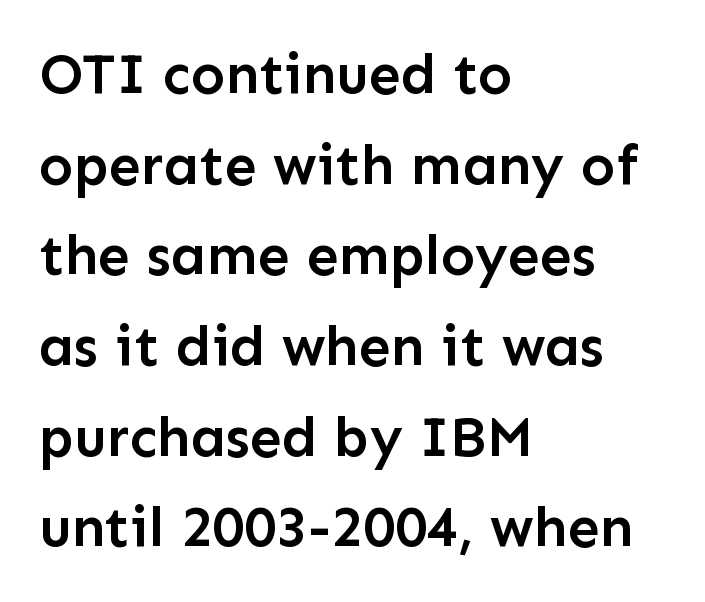
Line beginnings align vertically; line endings do not. Does the weight exceed regular? Yes, but only to semibold. The rendering shows plain stroke endings on the letterforms — a sans-serif design. The leading is moderate, giving the passage an even texture. This sample has the flowing, uneven cadence of proportional lettering.
